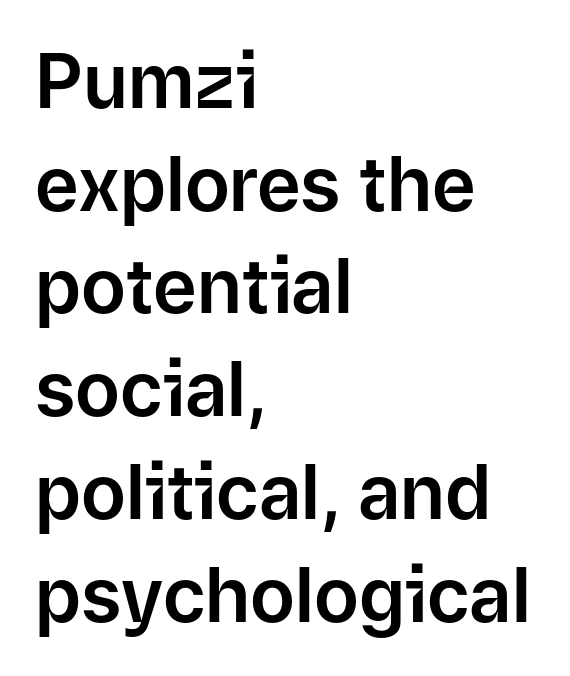
Q: Is the text italic (slanted)? A: No, it is upright.
Q: Is the typeface a serif or a sans-serif typeface? A: Sans-serif.
Q: Is the text underlined? A: No.
Q: How is the paragraph aligned? A: Left-aligned.
Q: Is the spacing between letters normal or unusually wide? A: Normal.
Q: Is the spacing between lines tight, normal or loose? A: Normal.
Q: Width (condensed, normal, or wide)? A: Normal.
Q: Stroke contrast? A: Low.
Q: x-height? A: Medium.
Q: Monospaced? A: No.
